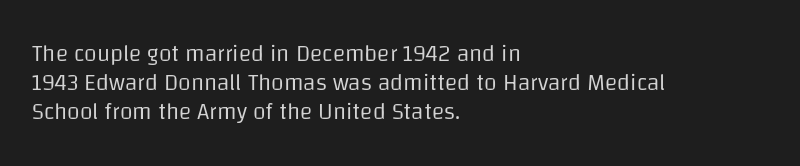
A typesetter would call this zero additional tracking. If you drew a line through each stem, it would be perfectly vertical. This block has exactly the height ordinary leading produces. Teacher's note: observe the even left margin — that is flush-left alignment. The area under the type is left untouched. This is not heavy type; no bold has been used.
